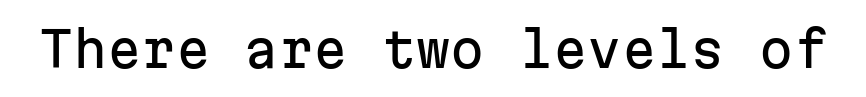
The image shows 49 px sans-serif type, upright, monospaced; set normal letter spacing, not underlined; low stroke contrast and a medium x-height.
